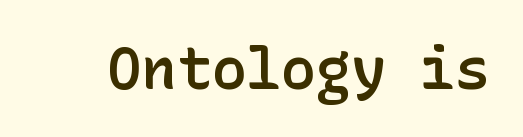
{"serif": "no", "italic": "no", "bold": "semi", "weight": "semibold", "width": "normal", "stroke_contrast": "low", "x_height": "medium", "underline": "no", "letter_spacing": "normal", "letter_spacing_em": 0.0, "glyph_px": 58}
